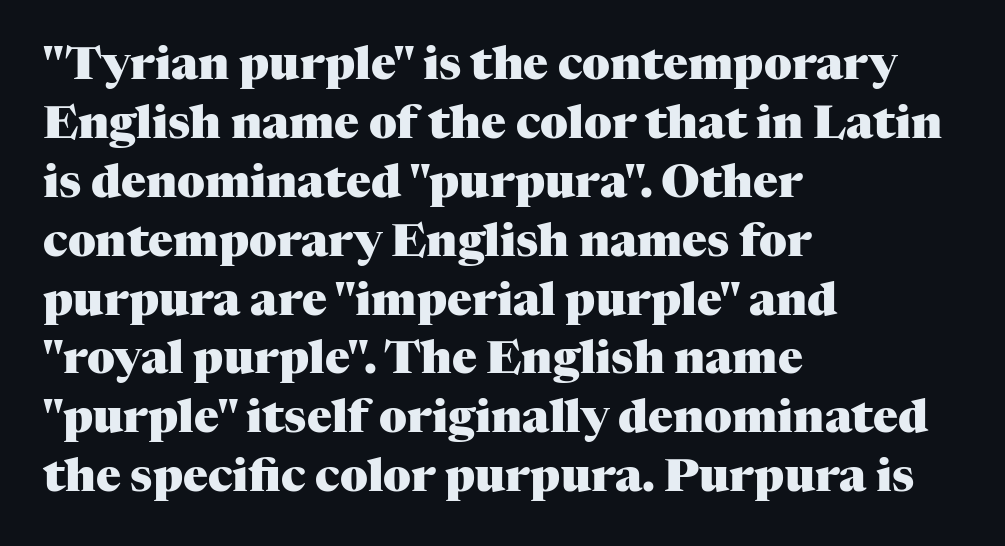
Q: Is the text bold? A: Yes.
Q: Is the text italic (slanted)? A: No, it is upright.
Q: Is the typeface a serif or a sans-serif typeface? A: Serif.
Q: Is the text underlined? A: No.
Q: How is the paragraph aligned? A: Left-aligned.
Q: Is the spacing between letters normal or unusually wide? A: Normal.
Q: Is the spacing between lines tight, normal or loose? A: Normal.
Q: Width (condensed, normal, or wide)? A: Normal.
Q: Stroke contrast? A: Medium.
Q: x-height? A: Medium.
Q: Monospaced? A: No.
